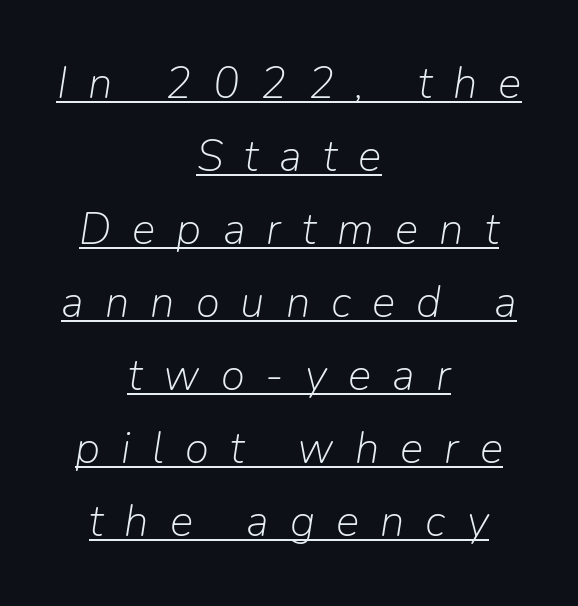
A typesetter would call this proportional, since set widths differ per character. No letter is thick-stroked: the sample isn't bold. The specimen includes a rule beneath the text block's lines. The face used here has a pronounced slope to its letters.
